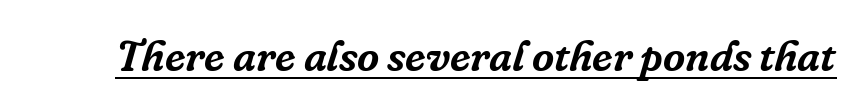
The image shows 43 px serif type, italic (leaning right); set normal letter spacing, underlined; low stroke contrast and a medium x-height.
